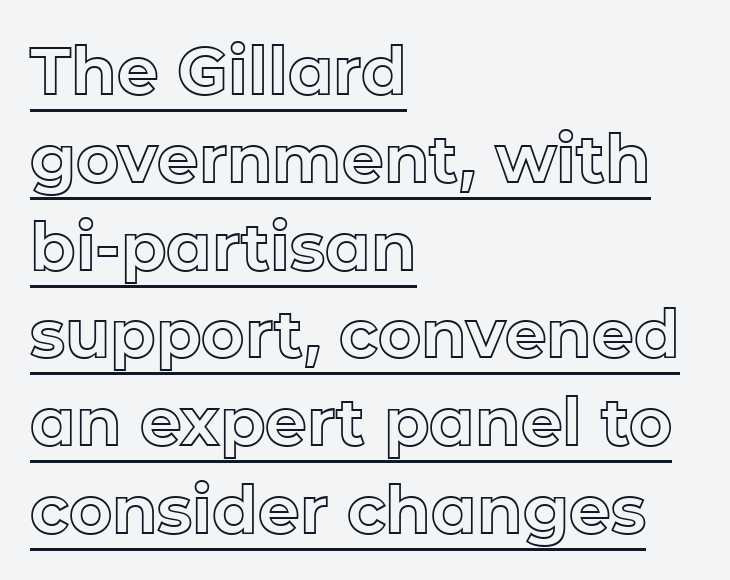
The image shows 66 px text type, upright; set left-aligned, normal line spacing (1.33x), normal letter spacing, underlined; a medium x-height.
